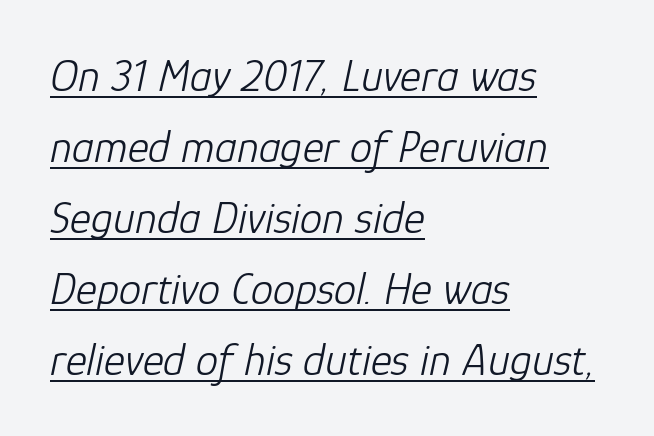
The font's italic variant was chosen for this text. No extra ink here — the face is not bold. A student would call this left alignment; a typographer would say flush left, rag right. A typesetter would call this proportional, since set widths differ per character. These characters rest on top of a visible drawn line. One glance says typical: line gaps are just what's usual.
